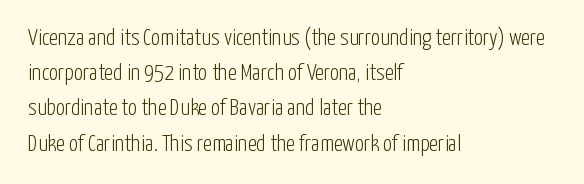
{"italic": "no", "bold": "no", "underline": "no", "align": "left", "line_spacing": "normal", "line_spacing_ratio": 1.53, "letter_spacing": "normal", "letter_spacing_em": 0.0, "glyph_px": 23}
